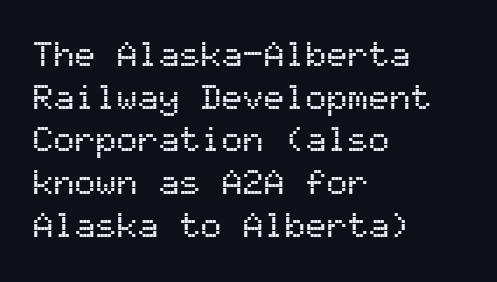
{"serif": "no", "italic": "no", "width": "normal", "stroke_contrast": "medium", "x_height": "medium", "monospaced": "yes", "underline": "no", "align": "left", "line_spacing_ratio": 1.22, "letter_spacing": "normal", "letter_spacing_em": 0.0, "glyph_px": 35}
